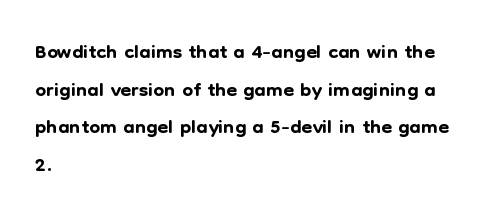
{"serif": "no", "italic": "no", "width": "normal", "stroke_contrast": "low", "x_height": "medium", "monospaced": "no", "underline": "no", "align": "left", "line_spacing_ratio": 1.21, "letter_spacing": "normal", "letter_spacing_em": 0.0, "glyph_px": 31}
